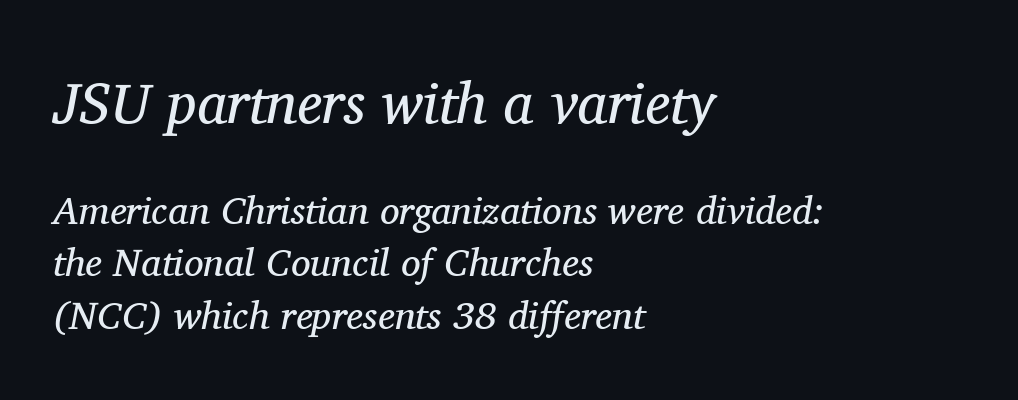
{"serif": "yes", "italic": "yes", "lean": "right", "slant_degrees": 11, "bold": "no", "weight": "regular", "width": "normal", "stroke_contrast": "medium", "x_height": "medium", "monospaced": "no", "underline": "no", "align": "left", "line_spacing": "normal", "line_spacing_ratio": 1.34, "letter_spacing": "normal", "letter_spacing_em": 0.0, "larger_block": "first", "size_ratio": 1.49, "glyph_px": 58}
